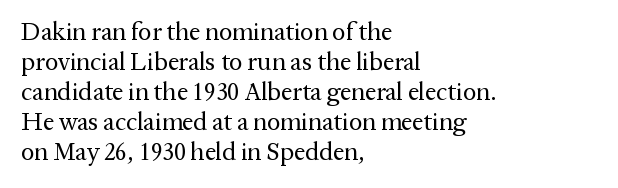
Stem width sits at or under what a default text font uses. Rendered with straight, roman letterforms. In CSS terms this would be text-align: left. Is the letter spacing exaggerated? No — it looks like the ordinary default.
